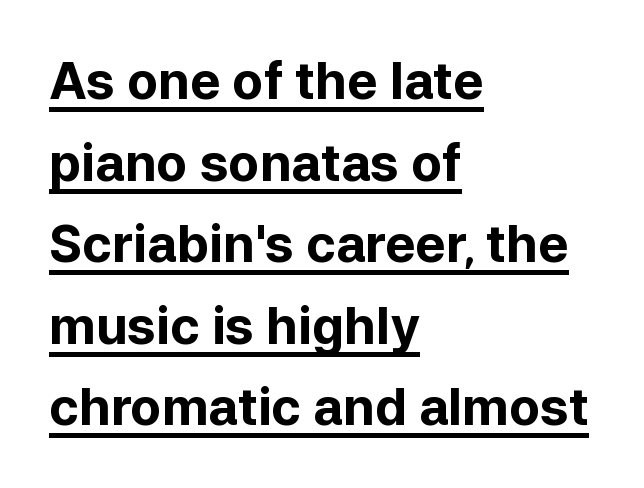
Q: Is the text bold? A: Yes.
Q: Is the text italic (slanted)? A: No, it is upright.
Q: Is the typeface a serif or a sans-serif typeface? A: Sans-serif.
Q: Is the text underlined? A: Yes.
Q: How is the paragraph aligned? A: Left-aligned.
Q: Is the spacing between letters normal or unusually wide? A: Normal.
Q: Is the spacing between lines tight, normal or loose? A: Normal.
Q: Width (condensed, normal, or wide)? A: Normal.
Q: Stroke contrast? A: Low.
Q: x-height? A: Medium.
Q: Monospaced? A: No.
